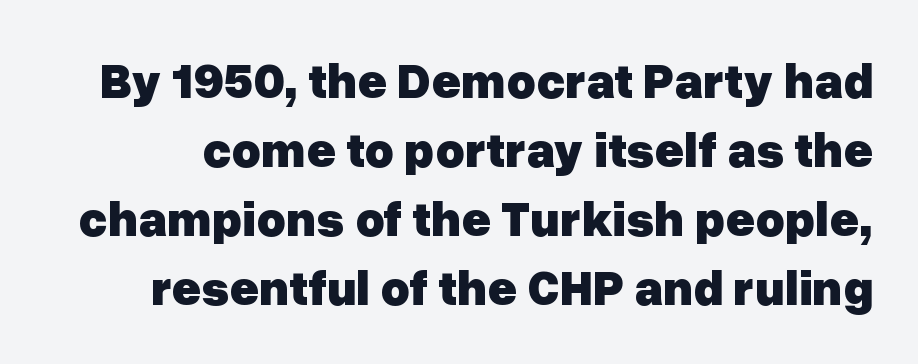
Q: Is the text bold? A: Yes.
Q: Is the text italic (slanted)? A: No, it is upright.
Q: Is the typeface a serif or a sans-serif typeface? A: Sans-serif.
Q: Is the text underlined? A: No.
Q: Is the spacing between letters normal or unusually wide? A: Normal.
Q: Is the spacing between lines tight, normal or loose? A: Normal.
Q: Width (condensed, normal, or wide)? A: Normal.
Q: Stroke contrast? A: Low.
Q: x-height? A: Medium.
Q: Monospaced? A: No.
